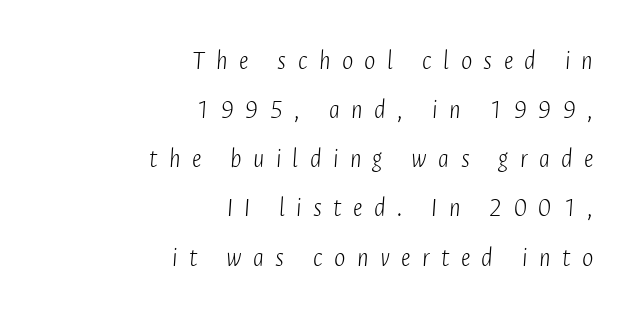
Q: Is the text bold? A: No.
Q: Is the text italic (slanted)? A: Yes, it leans right by about 4 degrees.
Q: Is the text underlined? A: No.
Q: How is the paragraph aligned? A: Right-aligned.
Q: Is the spacing between letters normal or unusually wide? A: Unusually wide.
